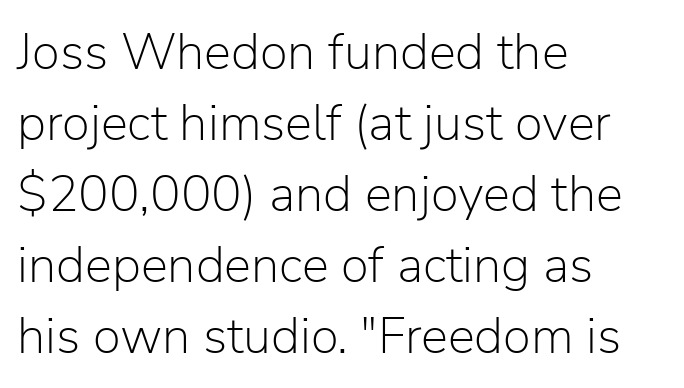
Weight: not bold — regular or lighter. This sample has the flowing, uneven cadence of proportional lettering. These lines sit exactly where default settings would place them. These lines are composed in type without serifs. There is no visible air inserted between adjacent glyphs.
